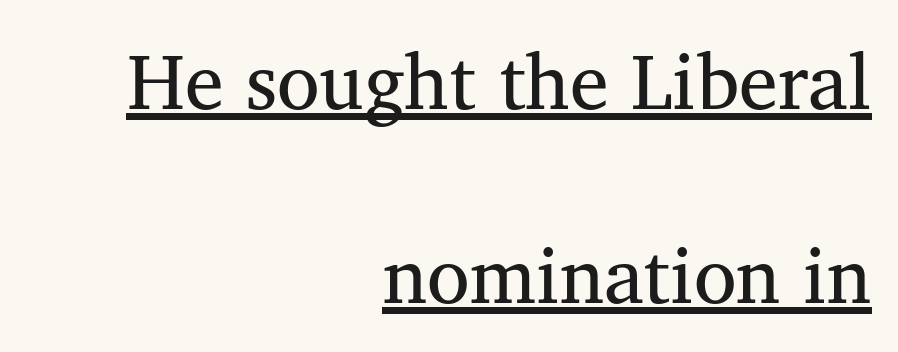
Q: Is the text bold? A: No.
Q: Is the text italic (slanted)? A: No, it is upright.
Q: Is the typeface a serif or a sans-serif typeface? A: Serif.
Q: Is the text underlined? A: Yes.
Q: How is the paragraph aligned? A: Right-aligned.
Q: Is the spacing between letters normal or unusually wide? A: Normal.
Q: Is the spacing between lines tight, normal or loose? A: Loose.
Q: Width (condensed, normal, or wide)? A: Normal.
Q: Stroke contrast? A: Medium.
Q: x-height? A: Medium.
Q: Monospaced? A: No.
